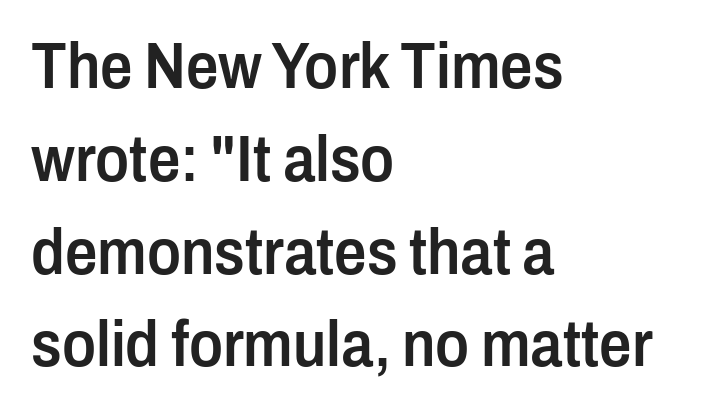
{"serif": "no", "italic": "no", "bold": "semi", "weight": "semibold", "width": "condensed", "stroke_contrast": "low", "x_height": "medium", "monospaced": "no", "underline": "no", "align": "left", "line_spacing": "normal", "line_spacing_ratio": 1.45, "letter_spacing": "normal", "letter_spacing_em": 0.0, "glyph_px": 64}
